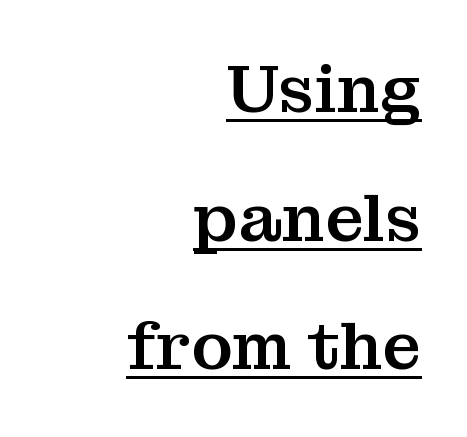
Q: Is the text italic (slanted)? A: No, it is upright.
Q: Is the typeface a serif or a sans-serif typeface? A: Serif.
Q: Is the text underlined? A: Yes.
Q: How is the paragraph aligned? A: Right-aligned.
Q: Is the spacing between letters normal or unusually wide? A: Normal.
Q: Is the spacing between lines tight, normal or loose? A: Loose.
Q: Width (condensed, normal, or wide)? A: Normal.
Q: Stroke contrast? A: Medium.
Q: x-height? A: Medium.
Q: Monospaced? A: No.
